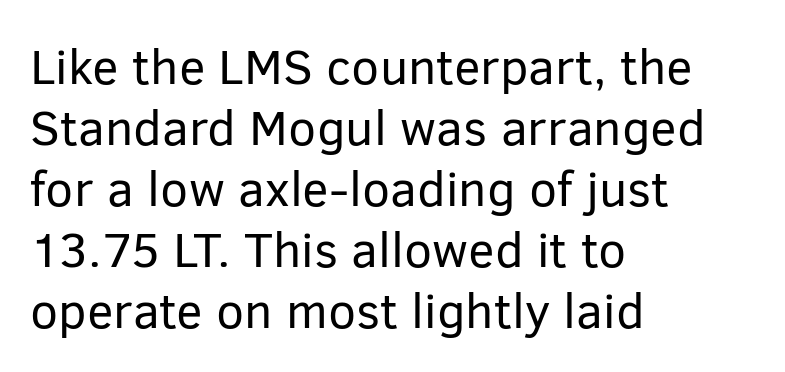
{"serif": "no", "italic": "no", "bold": "no", "weight": "regular", "width": "normal", "stroke_contrast": "low", "x_height": "medium", "monospaced": "no", "underline": "no", "align": "left", "line_spacing_ratio": 1.22, "letter_spacing": "normal", "letter_spacing_em": 0.0, "glyph_px": 50}
